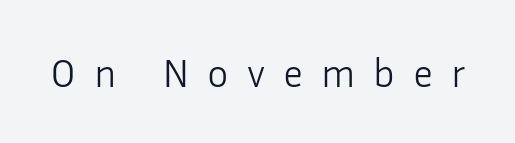
{"serif": "no", "italic": "no", "bold": "no", "weight": "light", "width": "normal", "stroke_contrast": "low", "x_height": "medium", "monospaced": "no", "underline": "no", "letter_spacing": "wide", "letter_spacing_em": 0.45, "glyph_px": 40}
